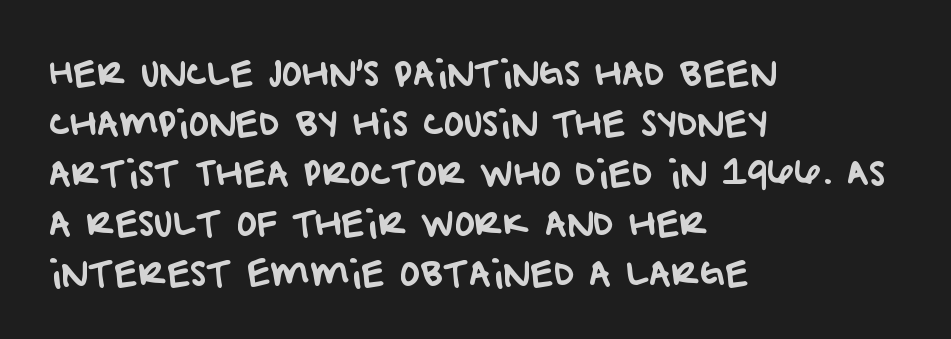
The image shows 34 px sans-serif type; set left-aligned, normal line spacing (1.47x), normal letter spacing, not underlined; low stroke contrast and a large x-height.
